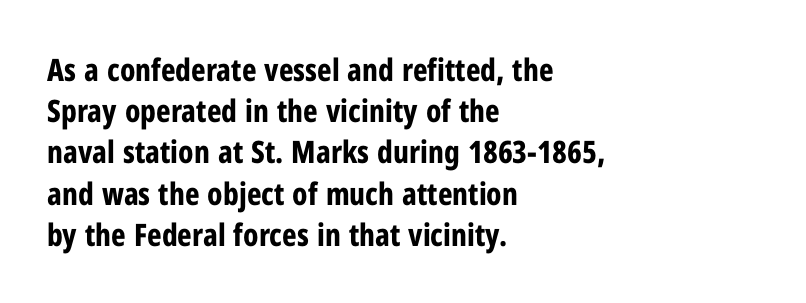
Q: Is the text bold? A: Yes.
Q: Is the text italic (slanted)? A: No, it is upright.
Q: Is the typeface a serif or a sans-serif typeface? A: Sans-serif.
Q: Is the text underlined? A: No.
Q: How is the paragraph aligned? A: Left-aligned.
Q: Is the spacing between letters normal or unusually wide? A: Normal.
Q: Is the spacing between lines tight, normal or loose? A: Normal.
Q: Width (condensed, normal, or wide)? A: Condensed.
Q: Stroke contrast? A: Low.
Q: x-height? A: Medium.
Q: Monospaced? A: No.
